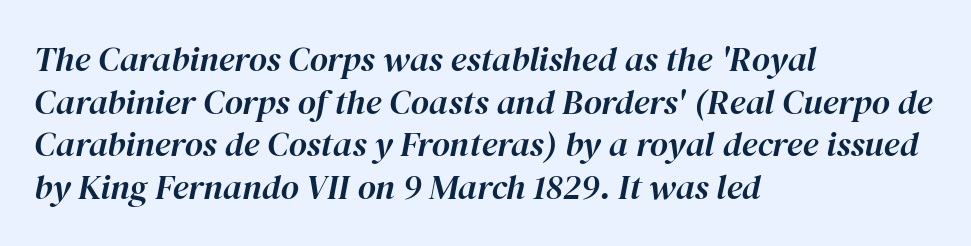
Each letter keeps its own natural width here, so spacing adapts to shape. Notice how the stems are inclined rather than vertical — that's the hallmark of italics. The zone under the glyphs is completely vacant. Line starts are locked; line ends wander. The tracking reads as untouched default to a designer's eye.
